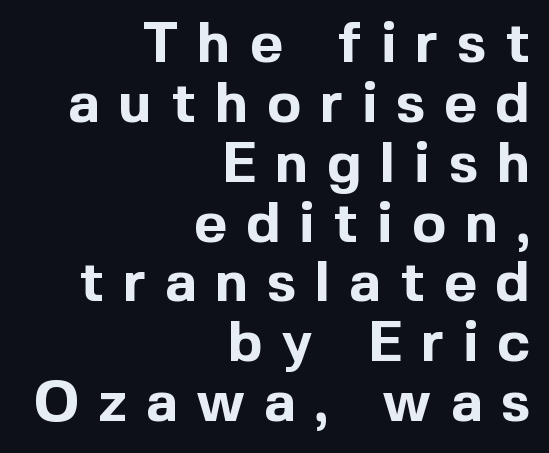
Q: Is the text bold? A: Yes.
Q: Is the text italic (slanted)? A: No, it is upright.
Q: Is the typeface a serif or a sans-serif typeface? A: Sans-serif.
Q: Is the text underlined? A: No.
Q: How is the paragraph aligned? A: Right-aligned.
Q: Is the spacing between letters normal or unusually wide? A: Unusually wide.
Q: Is the spacing between lines tight, normal or loose? A: Tight.
Q: Width (condensed, normal, or wide)? A: Normal.
Q: x-height? A: Medium.
Q: Monospaced? A: No.
